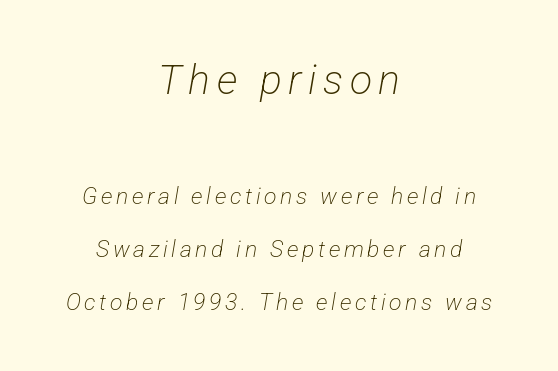
Q: Is the text bold? A: No.
Q: Is the typeface a serif or a sans-serif typeface? A: Sans-serif.
Q: Is the text underlined? A: No.
Q: How is the paragraph aligned? A: Centered.
Q: Is the spacing between lines tight, normal or loose? A: Loose.
Q: Which block of text is set in a larger size, the first (top) or the second (bottom)? A: The first (top) one.
Q: Width (condensed, normal, or wide)? A: Condensed.
Q: Stroke contrast? A: Low.
Q: x-height? A: Medium.
Q: Monospaced? A: No.
